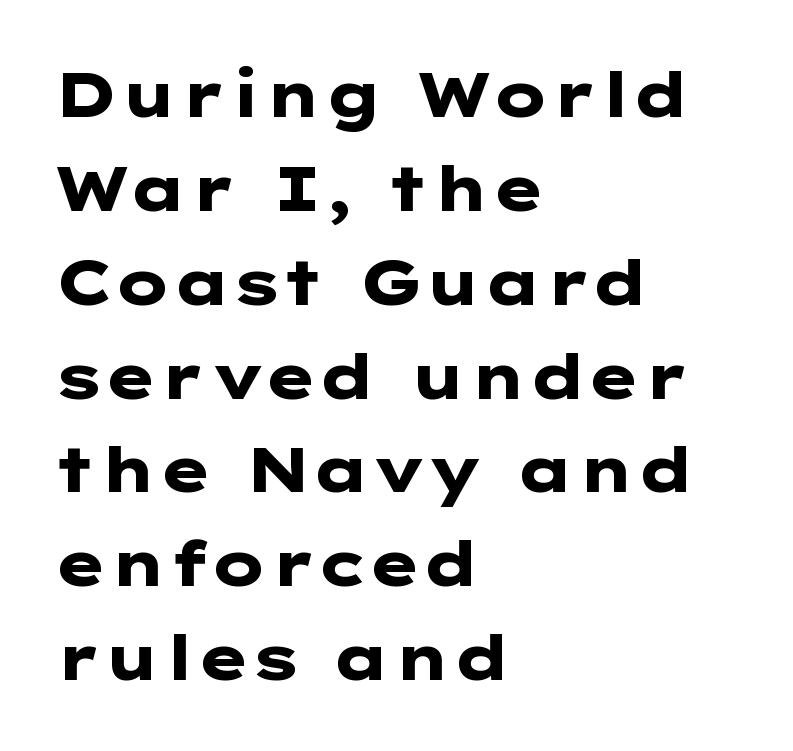
{"serif": "no", "italic": "no", "bold": "yes", "weight": "heavy", "width": "wide", "stroke_contrast": "low", "x_height": "medium", "underline": "no", "align": "left", "line_spacing": "normal", "line_spacing_ratio": 1.49, "letter_spacing": "normal", "letter_spacing_em": 0.0, "glyph_px": 63}
